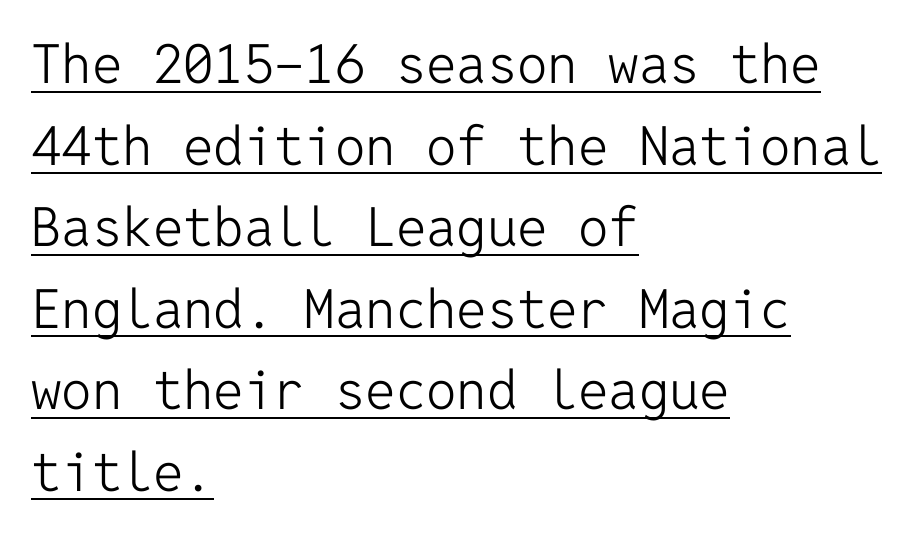
The image shows 54 px light sans-serif type, upright, monospaced; set left-aligned, normal line spacing (1.51x), normal letter spacing, underlined; low stroke contrast and a medium x-height.
